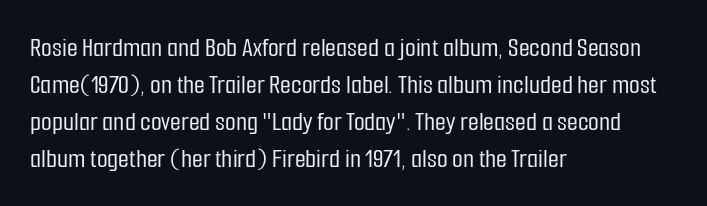
Q: Is the text italic (slanted)? A: No, it is upright.
Q: Is the typeface a serif or a sans-serif typeface? A: Sans-serif.
Q: Is the text underlined? A: No.
Q: How is the paragraph aligned? A: Left-aligned.
Q: Is the spacing between letters normal or unusually wide? A: Normal.
Q: Is the spacing between lines tight, normal or loose? A: Normal.
Q: Width (condensed, normal, or wide)? A: Condensed.
Q: Stroke contrast? A: Low.
Q: x-height? A: Medium.
Q: Monospaced? A: No.
